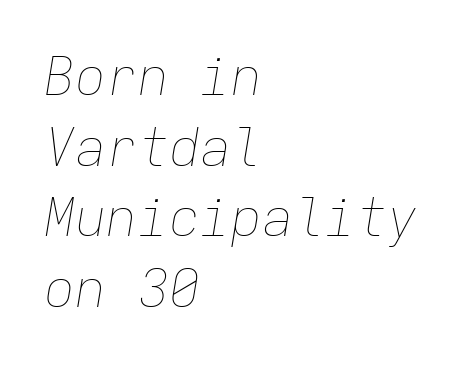
Q: Is the text bold? A: No.
Q: Is the text italic (slanted)? A: Yes, it leans right by about 9 degrees.
Q: Is the text underlined? A: No.
Q: How is the paragraph aligned? A: Left-aligned.
Q: Is the spacing between letters normal or unusually wide? A: Normal.
Q: Is the spacing between lines tight, normal or loose? A: Normal.
Q: Width (condensed, normal, or wide)? A: Normal.
Q: Stroke contrast? A: Low.
Q: x-height? A: Medium.
Q: Monospaced? A: Yes.
